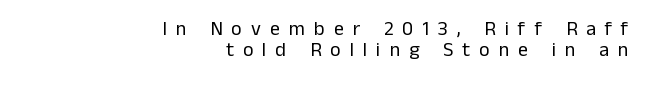
The image shows 20 px text type, upright; set right-aligned, tight line spacing (1.04x), unusually wide letter spacing (+0.45 em), not underlined.
